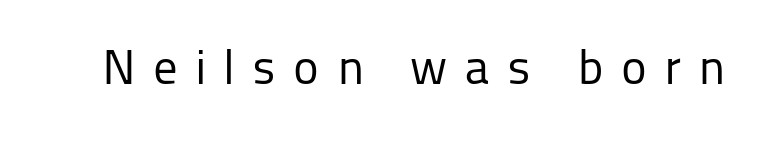
{"serif": "no", "italic": "no", "bold": "no", "weight": "regular", "width": "normal", "stroke_contrast": "low", "x_height": "medium", "monospaced": "no", "underline": "no", "letter_spacing": "wide", "letter_spacing_em": 0.35, "glyph_px": 49}
